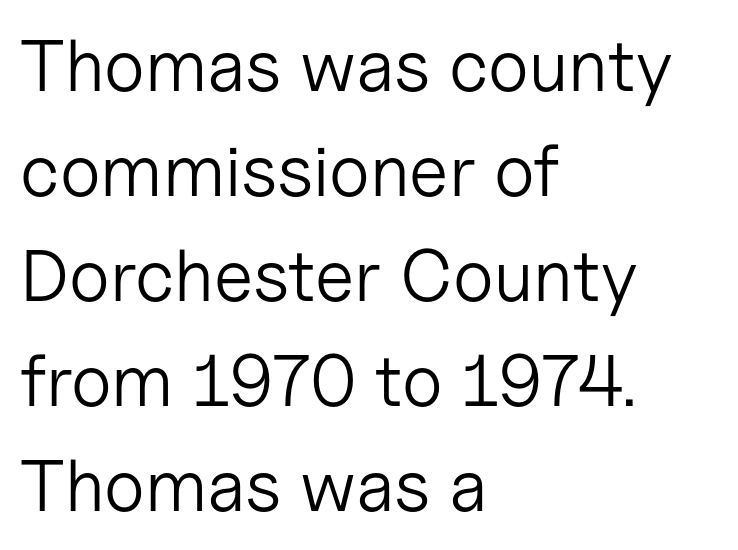
Each letter keeps its own natural width here, so spacing adapts to shape. You can tell it's not italic because the verticals are truly vertical. Summary of weight: not heavy and not bold. Interline gaps are of average width in this sample. Anything drawn beneath the words? Only blank space. Type style note: lacks serifs.
